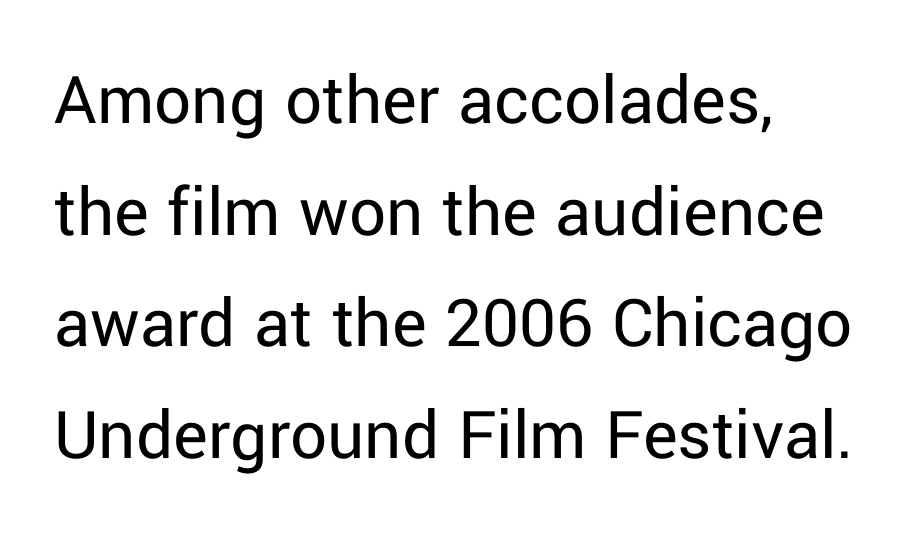
{"serif": "no", "italic": "no", "bold": "no", "weight": "regular", "width": "normal", "stroke_contrast": "low", "x_height": "medium", "monospaced": "no", "underline": "no", "align": "left", "line_spacing": "normal", "line_spacing_ratio": 1.53, "letter_spacing": "normal", "letter_spacing_em": 0.0, "glyph_px": 73}
